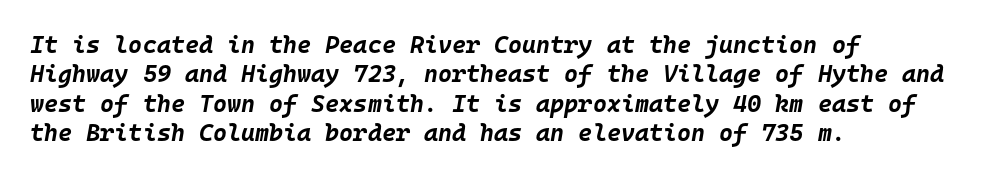
The image shows 24 px bold type, italic (leaning right); set left-aligned, line spacing 1.22x, normal letter spacing, not underlined.
